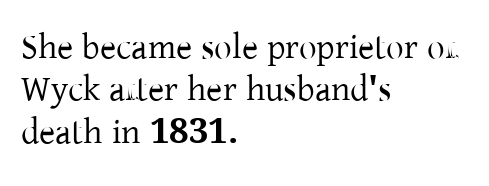
The image shows 35 px serif type, upright; set left-aligned, line spacing 1.21x, normal letter spacing, not underlined; low stroke contrast and a medium x-height.
